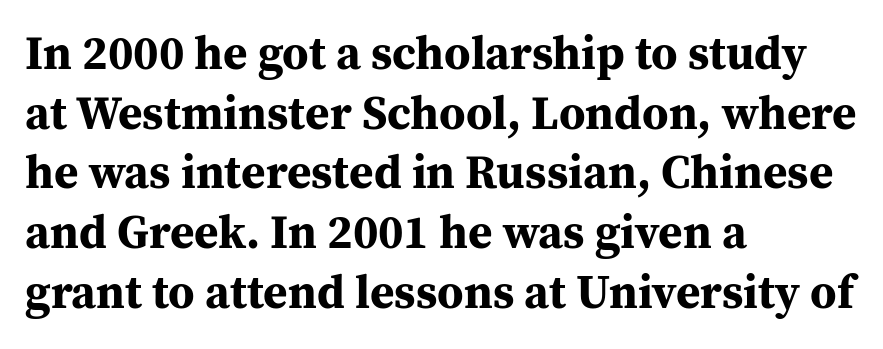
Q: Is the text bold? A: Yes.
Q: Is the text italic (slanted)? A: No, it is upright.
Q: Is the typeface a serif or a sans-serif typeface? A: Serif.
Q: Is the text underlined? A: No.
Q: How is the paragraph aligned? A: Left-aligned.
Q: Is the spacing between letters normal or unusually wide? A: Normal.
Q: Is the spacing between lines tight, normal or loose? A: Normal.
Q: Width (condensed, normal, or wide)? A: Normal.
Q: Stroke contrast? A: Medium.
Q: x-height? A: Medium.
Q: Monospaced? A: No.
